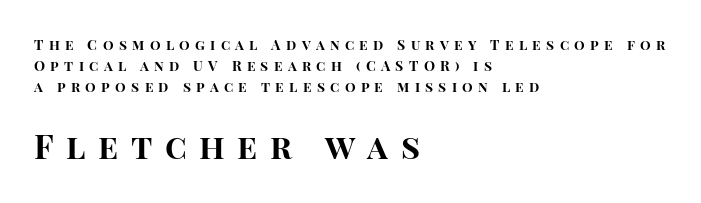
Lines of text with bare space underneath. Each line starts at the same left margin while the right side varies. A dark, heavy texture on the line: the type is bold. The typography opts for an upright posture over an oblique one.
